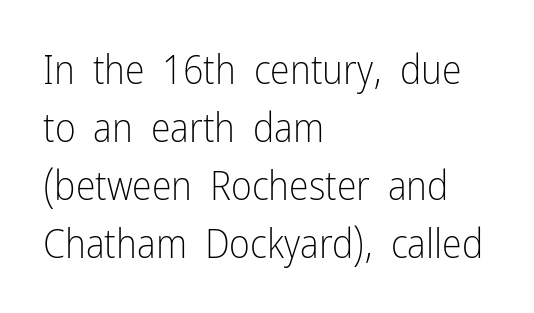
Q: Is the text bold? A: No.
Q: Is the text italic (slanted)? A: No, it is upright.
Q: Is the typeface a serif or a sans-serif typeface? A: Sans-serif.
Q: Is the text underlined? A: No.
Q: How is the paragraph aligned? A: Left-aligned.
Q: Is the spacing between letters normal or unusually wide? A: Normal.
Q: Is the spacing between lines tight, normal or loose? A: Normal.
Q: Width (condensed, normal, or wide)? A: Condensed.
Q: Stroke contrast? A: Low.
Q: x-height? A: Medium.
Q: Monospaced? A: No.
